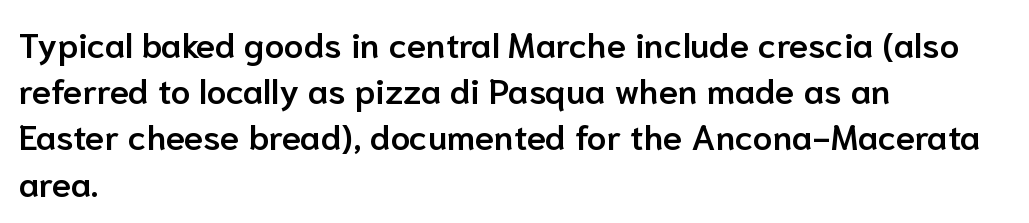
Q: Is the text bold? A: Semi-bold.
Q: Is the text italic (slanted)? A: No, it is upright.
Q: Is the typeface a serif or a sans-serif typeface? A: Sans-serif.
Q: Is the text underlined? A: No.
Q: How is the paragraph aligned? A: Left-aligned.
Q: Is the spacing between letters normal or unusually wide? A: Normal.
Q: Is the spacing between lines tight, normal or loose? A: Normal.
Q: Width (condensed, normal, or wide)? A: Normal.
Q: Stroke contrast? A: Low.
Q: x-height? A: Medium.
Q: Monospaced? A: No.
